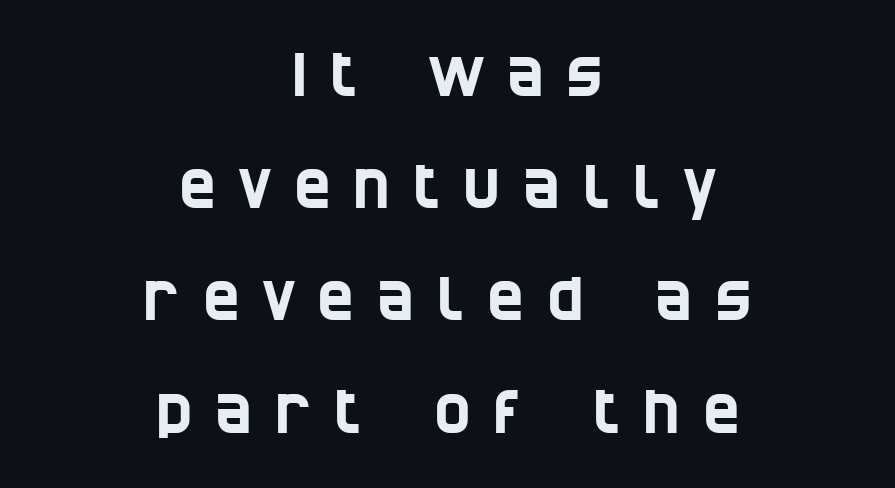
{"serif": "no", "width": "condensed", "stroke_contrast": "low", "x_height": "large", "monospaced": "no", "underline": "no", "align": "center", "line_spacing_ratio": 1.81, "letter_spacing": "wide", "letter_spacing_em": 0.37, "glyph_px": 62}
